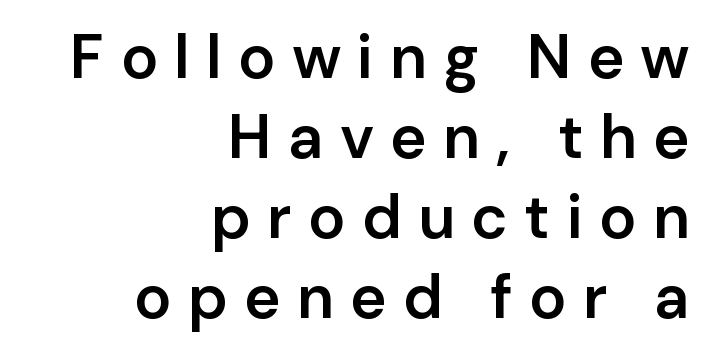
Q: Is the text bold? A: Semi-bold.
Q: Is the text italic (slanted)? A: No, it is upright.
Q: Is the typeface a serif or a sans-serif typeface? A: Sans-serif.
Q: Is the text underlined? A: No.
Q: How is the paragraph aligned? A: Right-aligned.
Q: Is the spacing between letters normal or unusually wide? A: Unusually wide.
Q: Is the spacing between lines tight, normal or loose? A: Normal.
Q: Width (condensed, normal, or wide)? A: Normal.
Q: Stroke contrast? A: Low.
Q: x-height? A: Medium.
Q: Monospaced? A: No.
